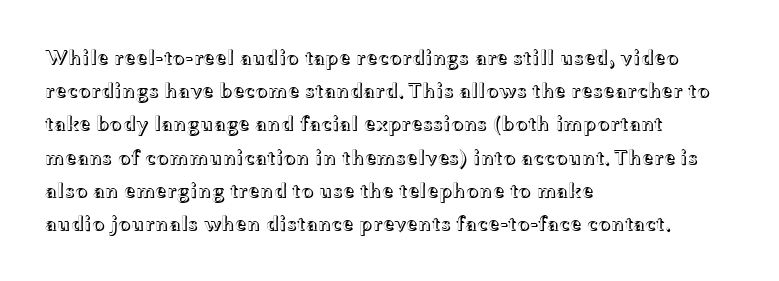
The image shows 21 px text type, upright; set left-aligned, normal line spacing (1.58x), normal letter spacing, not underlined.
